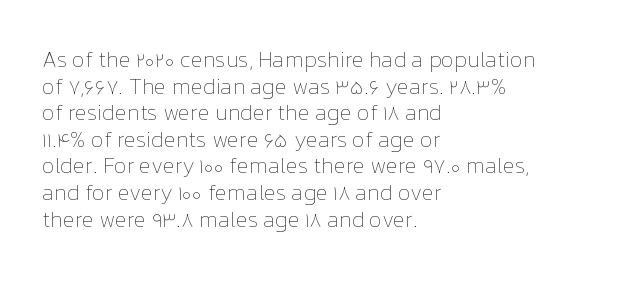
The image shows 22 px text type, upright; set left-aligned, line spacing 1.21x, normal letter spacing, not underlined.
